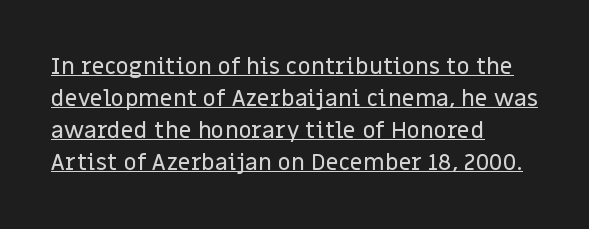
The image shows 23 px text type, upright; set left-aligned, normal line spacing (1.39x), normal letter spacing, underlined.
